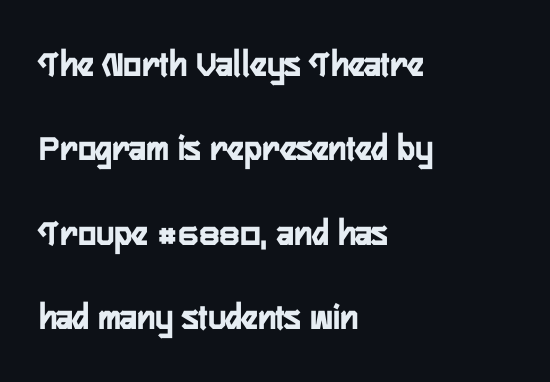
Q: Is the text italic (slanted)? A: No, it is upright.
Q: Is the typeface a serif or a sans-serif typeface? A: Sans-serif.
Q: Is the text underlined? A: No.
Q: How is the paragraph aligned? A: Left-aligned.
Q: Is the spacing between letters normal or unusually wide? A: Normal.
Q: Is the spacing between lines tight, normal or loose? A: Loose.
Q: Width (condensed, normal, or wide)? A: Condensed.
Q: Stroke contrast? A: Low.
Q: x-height? A: Medium.
Q: Monospaced? A: No.
